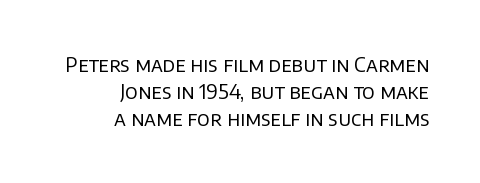
The image shows 20 px text type, upright; set right-aligned, normal line spacing (1.36x), normal letter spacing, not underlined.
